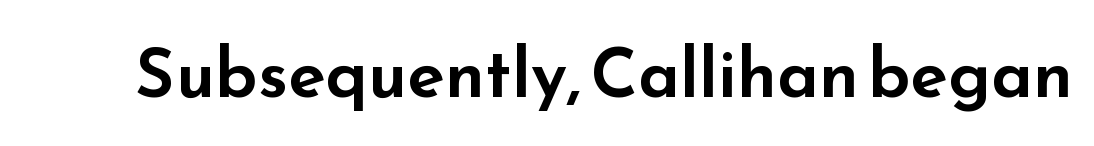
{"serif": "no", "italic": "no", "width": "wide", "stroke_contrast": "low", "x_height": "small", "monospaced": "no", "underline": "no", "letter_spacing": "normal", "letter_spacing_em": 0.0, "glyph_px": 69}
